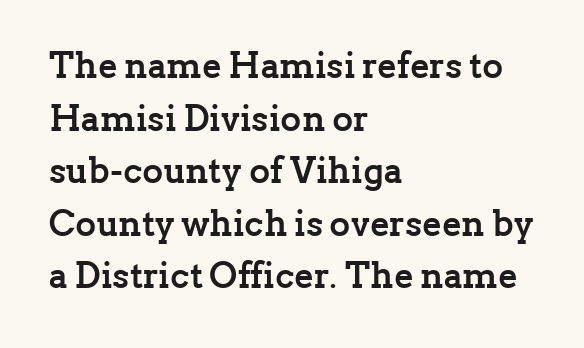
The letters stand upright; this is a roman face. Tracking value appears to be zero — textbook default spacing. Do the characters align in a grid? No, the font is proportional. Leftover space on each line is placed entirely after the last word.
